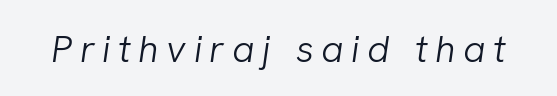
No word sits above an underline. In terms of letterspacing, this is a distinctly airy, spread setting. The strokes are not fattened; the text isn't bold. You could not count columns in this text — the font is proportionally spaced. Style check: oblique.
